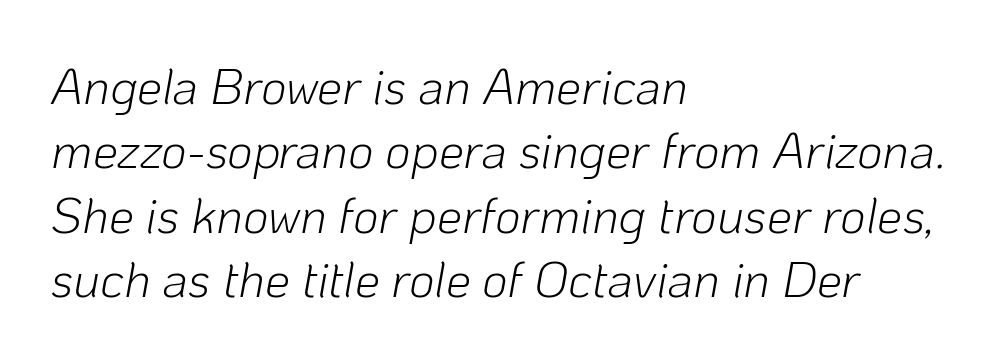
Q: Is the text bold? A: No.
Q: Is the text italic (slanted)? A: Yes, it leans right by about 10 degrees.
Q: Is the text underlined? A: No.
Q: How is the paragraph aligned? A: Left-aligned.
Q: Is the spacing between letters normal or unusually wide? A: Normal.
Q: Is the spacing between lines tight, normal or loose? A: Normal.
Q: Width (condensed, normal, or wide)? A: Normal.
Q: Stroke contrast? A: Low.
Q: x-height? A: Medium.
Q: Monospaced? A: No.
